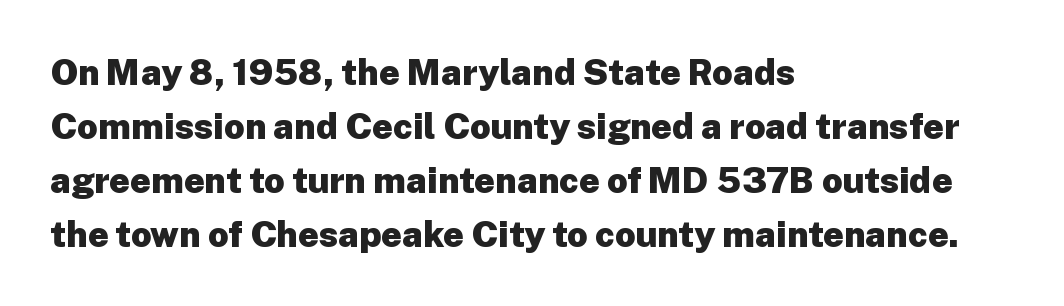
{"serif": "no", "italic": "no", "bold": "yes", "weight": "heavy", "width": "normal", "stroke_contrast": "low", "x_height": "medium", "monospaced": "no", "underline": "no", "align": "left", "line_spacing": "normal", "line_spacing_ratio": 1.5, "letter_spacing": "normal", "letter_spacing_em": 0.0, "glyph_px": 36}
